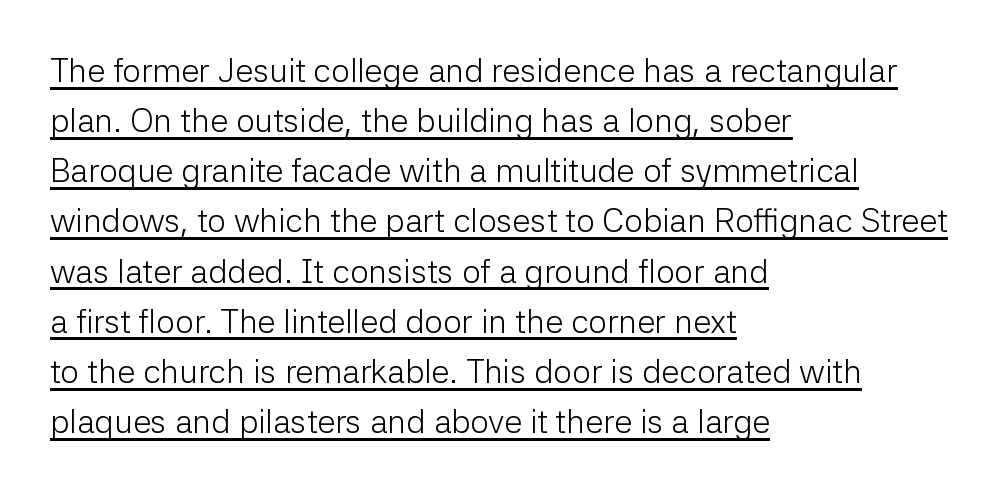
The space between consecutive lines is moderate. The letterforms sit shoulder to shoulder at normal distance. These lines are rendered in a variable-pitch font. This sample uses an upright cut, with every glyph sitting square on the baseline. This rendering uses left alignment, leaving the right contour irregular. Unbolded letterforms with no extra heft.
